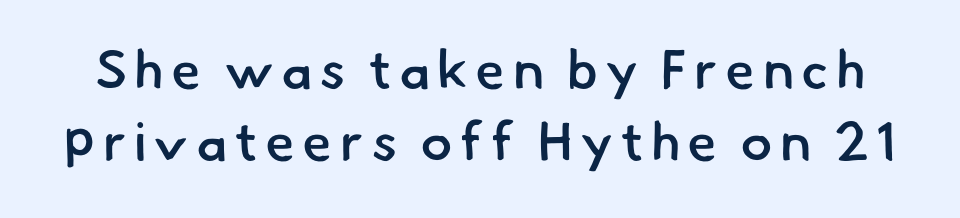
Font category for this specimen: sans-serif. I'd describe the lettering as semibold — firm but not a full bold. Proportional: the letters do not fall into vertical columns. Bare-footed words on every line. The designer left line spacing at the default.
